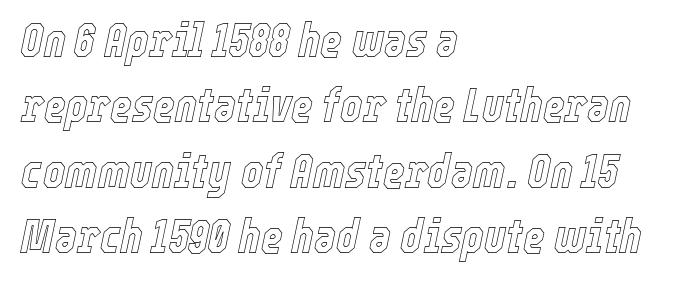
The image shows 47 px condensed type, italic (leaning right); set left-aligned, normal line spacing (1.39x), normal letter spacing, not underlined; a medium x-height.
